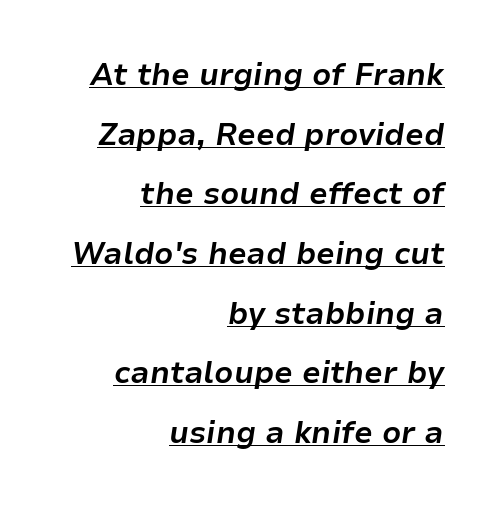
{"italic": "yes", "lean": "right", "slant_degrees": 9, "bold": "yes", "weight": "bold", "width": "normal", "stroke_contrast": "low", "x_height": "medium", "monospaced": "no", "underline": "yes", "align": "right", "line_spacing": "loose", "line_spacing_ratio": 1.99, "letter_spacing": "normal", "letter_spacing_em": 0.0, "glyph_px": 30}
